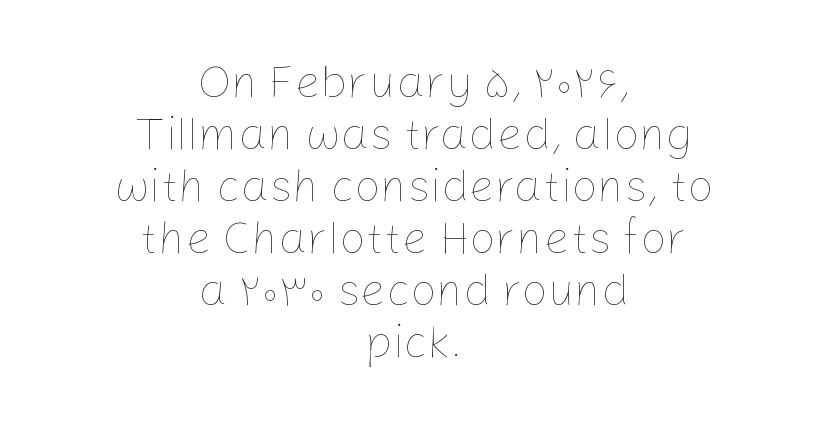
This is not heavy type; no bold has been used. The block of text is dense from top to bottom, with scant space between rows. The face used here is proportionally spaced, like ordinary book or web type. These lines stack symmetrically, like a column narrowing and widening about its center.
